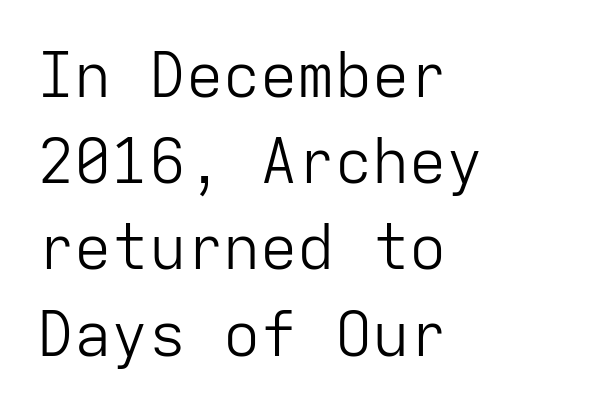
Short and long lines alike share a common starting point at left. Nothing sits at the stroke ends, so this counts as sans-serif. Do the characters align in a grid? Yes, the font is monospaced. Vertical strokes here are truly vertical. No extra ink here — the face is not bold. The lines sit at an ordinary, default distance from one another.
